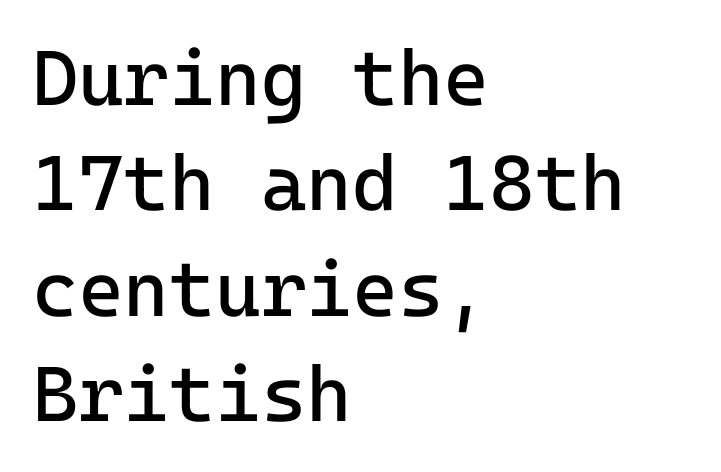
Q: Is the text bold? A: No.
Q: Is the text italic (slanted)? A: No, it is upright.
Q: Is the typeface a serif or a sans-serif typeface? A: Sans-serif.
Q: Is the text underlined? A: No.
Q: How is the paragraph aligned? A: Left-aligned.
Q: Is the spacing between letters normal or unusually wide? A: Normal.
Q: Is the spacing between lines tight, normal or loose? A: Normal.
Q: Width (condensed, normal, or wide)? A: Normal.
Q: Stroke contrast? A: Low.
Q: x-height? A: Medium.
Q: Monospaced? A: Yes.
